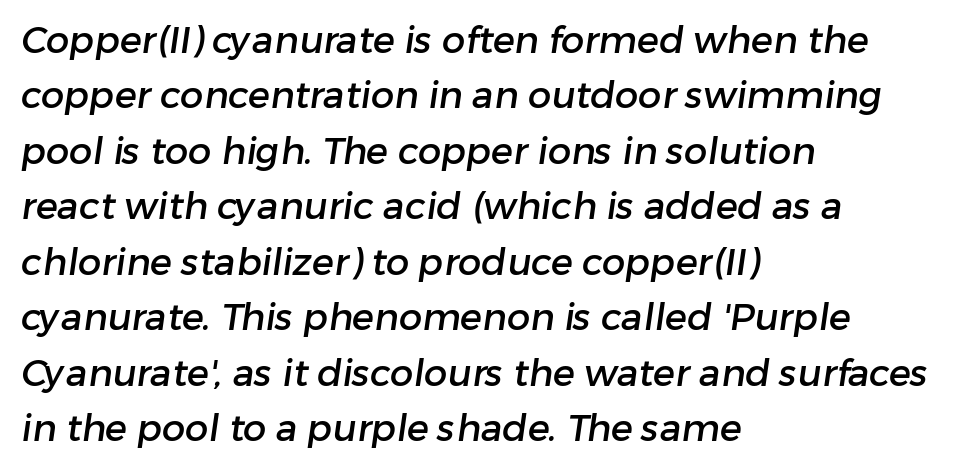
The image shows 37 px sans-serif type; set left-aligned, normal line spacing (1.5x), normal letter spacing, not underlined; low stroke contrast and a medium x-height.
